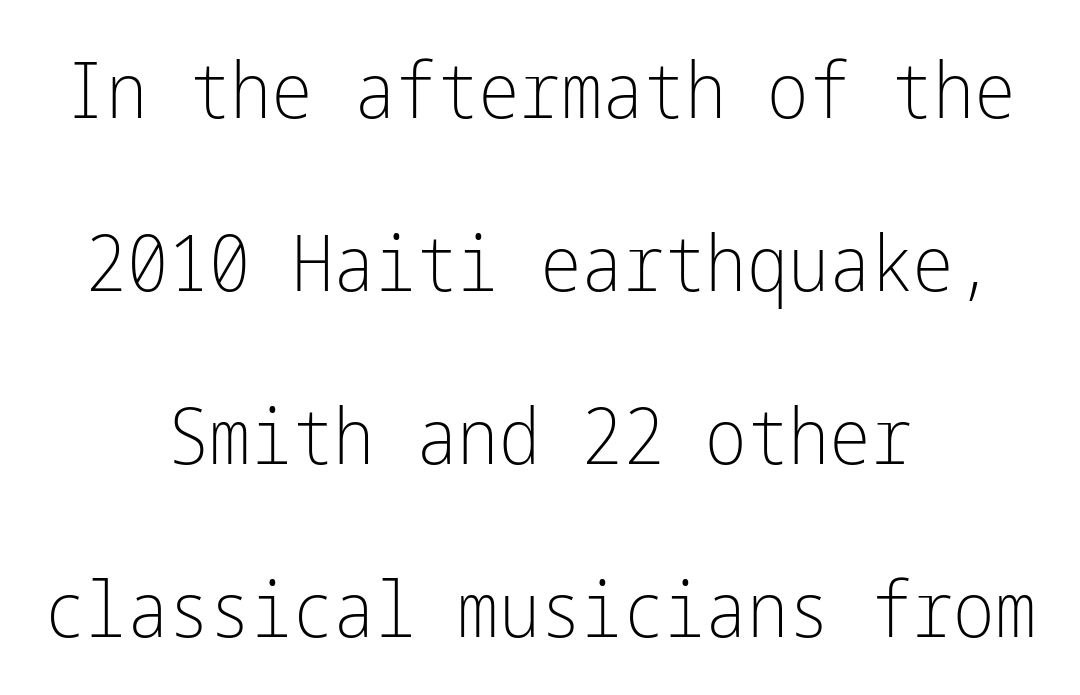
The image shows 78 px light, condensed sans-serif type, upright; set centered, loose line spacing (2.22x), normal letter spacing, not underlined; low stroke contrast and a medium x-height.
